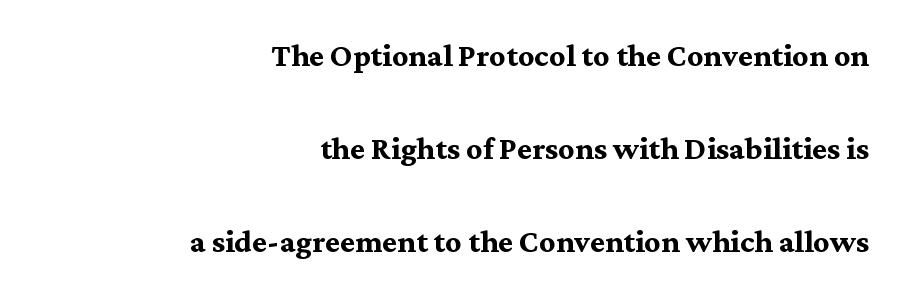
{"serif": "yes", "italic": "no", "bold": "yes", "weight": "semibold", "width": "normal", "stroke_contrast": "medium", "x_height": "medium", "monospaced": "no", "underline": "no", "align": "right", "line_spacing": "loose", "line_spacing_ratio": 2.32, "letter_spacing": "normal", "letter_spacing_em": 0.0, "glyph_px": 40}
